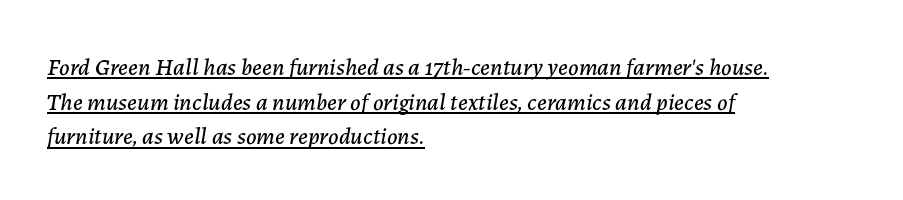
The passage shown leans; its letterforms are oblique. Leading: standard. This rendering leaves character spacing at its baseline value. In CSS terms this would be text-align: left.
